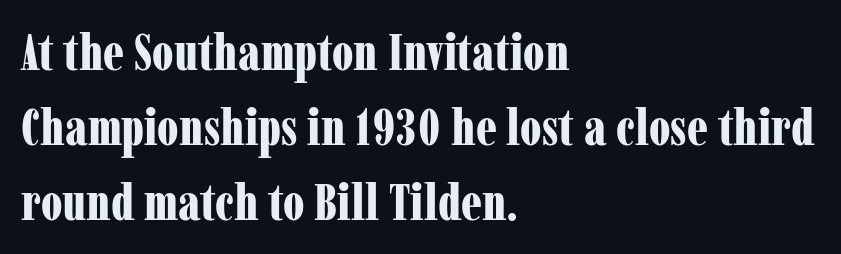
Q: Is the text bold? A: Yes.
Q: Is the text italic (slanted)? A: No, it is upright.
Q: Is the typeface a serif or a sans-serif typeface? A: Serif.
Q: Is the text underlined? A: No.
Q: How is the paragraph aligned? A: Left-aligned.
Q: Is the spacing between letters normal or unusually wide? A: Normal.
Q: Is the spacing between lines tight, normal or loose? A: Normal.
Q: Width (condensed, normal, or wide)? A: Condensed.
Q: Stroke contrast? A: Low.
Q: x-height? A: Medium.
Q: Monospaced? A: No.
